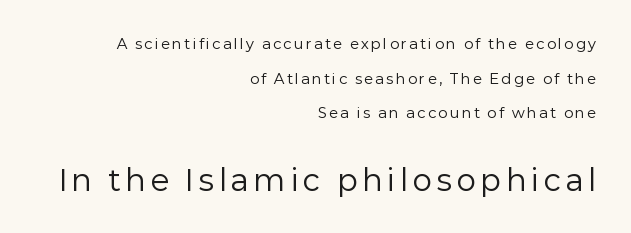
Q: Is the text bold? A: No.
Q: Is the text italic (slanted)? A: No, it is upright.
Q: Is the typeface a serif or a sans-serif typeface? A: Sans-serif.
Q: Is the text underlined? A: No.
Q: How is the paragraph aligned? A: Right-aligned.
Q: Is the spacing between lines tight, normal or loose? A: Loose.
Q: Which block of text is set in a larger size, the first (top) or the second (bottom)? A: The second (bottom) one.
Q: Width (condensed, normal, or wide)? A: Normal.
Q: Stroke contrast? A: Low.
Q: x-height? A: Medium.
Q: Monospaced? A: No.
